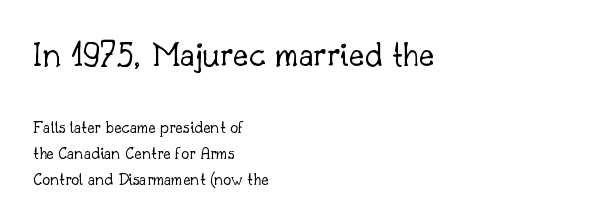
Letters rest on an invisible, unmarked baseline. Regarding leading, the lines here are spaced in the standard way. Is the block centered? No — it sits flush against the left margin. The type sits square on the baseline with zero lean.
